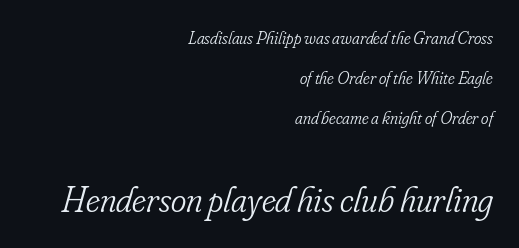
{"serif": "yes", "italic": "yes", "lean": "right", "slant_degrees": 16, "bold": "no", "weight": "light", "width": "condensed", "stroke_contrast": "low", "x_height": "small", "monospaced": "no", "underline": "no", "align": "right", "line_spacing": "loose", "line_spacing_ratio": 2.21, "letter_spacing": "normal", "letter_spacing_em": 0.0, "larger_block": "second", "size_ratio": 2.06, "glyph_px": 37}
